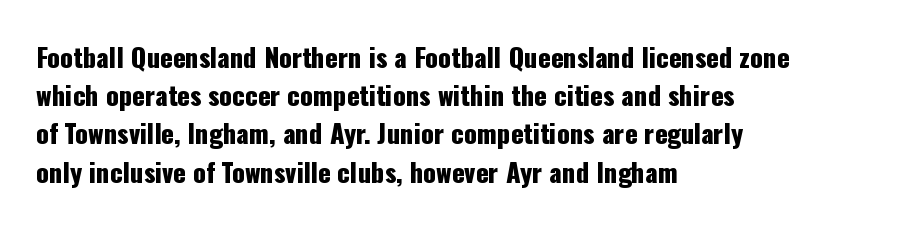
The image shows 26 px text type, upright; set left-aligned, normal line spacing (1.47x), normal letter spacing, not underlined.
